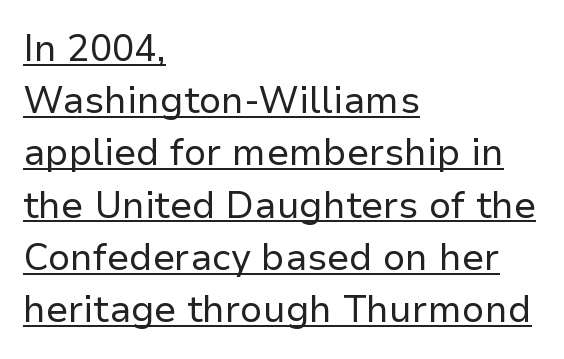
The image shows 37 px regular-weight sans-serif type, upright; set left-aligned, normal line spacing (1.41x), normal letter spacing, underlined; low stroke contrast and a medium x-height.
